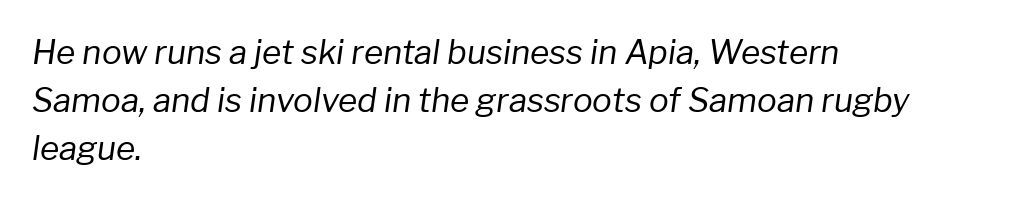
The image shows 33 px regular-weight type, italic (leaning right); set left-aligned, normal line spacing (1.45x), normal letter spacing, not underlined; low stroke contrast and a medium x-height.
